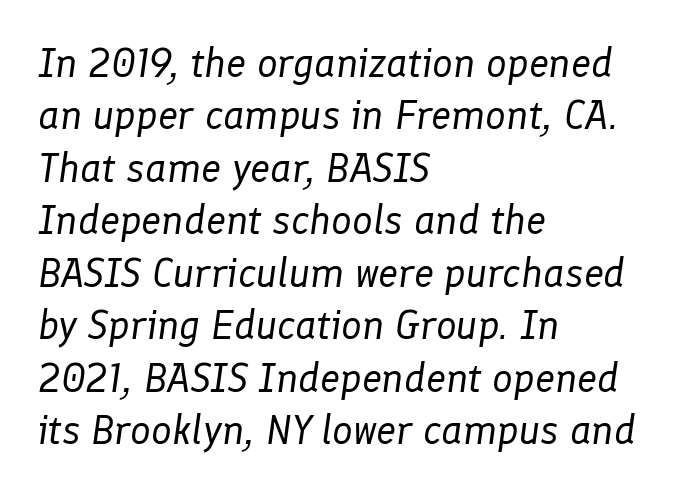
The image shows 41 px regular-weight type, italic (leaning right); set left-aligned, normal line spacing (1.28x), normal letter spacing, not underlined; low stroke contrast and a medium x-height.
